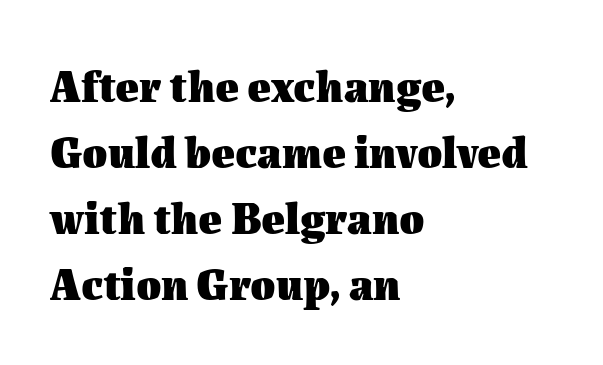
A clean baseline with only descenders dipping below it. What's the leading like? Ordinary, nothing unusual. The setting favours the left margin, as ordinary paragraphs usually do. You could call the tracking neutral — neither tight nor loose. The lettering holds an erect, upright posture throughout. Stroke thickness is high; the sample reads as a true bold.
